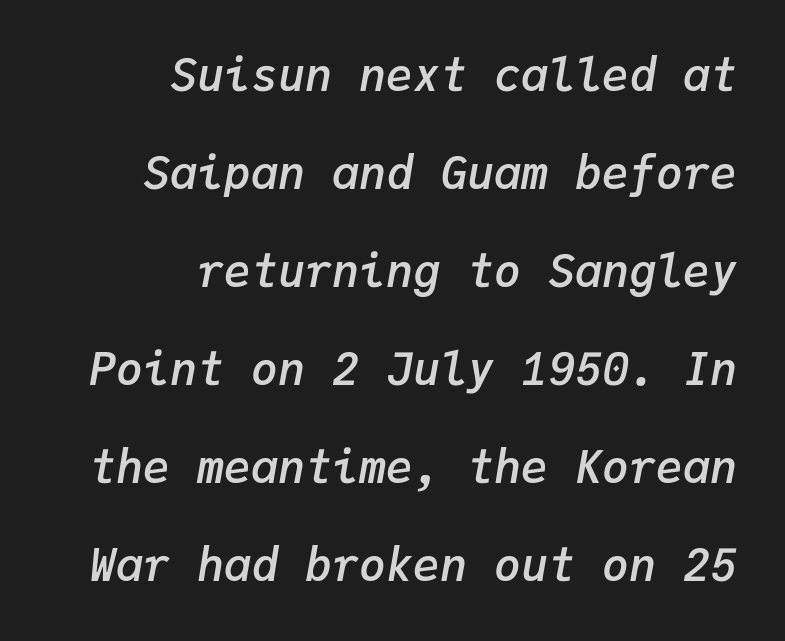
{"italic": "yes", "lean": "right", "slant_degrees": 9, "bold": "semi", "weight": "semibold", "width": "normal", "stroke_contrast": "low", "x_height": "medium", "monospaced": "yes", "underline": "no", "align": "right", "line_spacing": "loose", "line_spacing_ratio": 2.18, "letter_spacing": "normal", "letter_spacing_em": 0.0, "glyph_px": 45}
